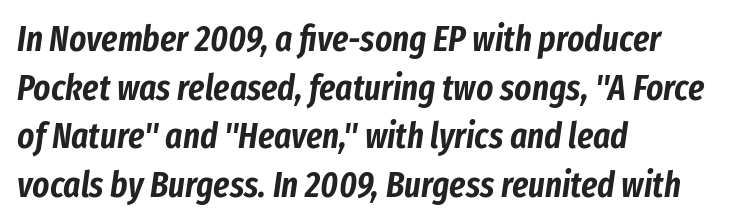
{"italic": "yes", "lean": "right", "slant_degrees": 8, "width": "condensed", "stroke_contrast": "low", "x_height": "medium", "monospaced": "no", "underline": "no", "align": "left", "line_spacing": "normal", "line_spacing_ratio": 1.35, "letter_spacing": "normal", "letter_spacing_em": 0.0, "glyph_px": 36}
